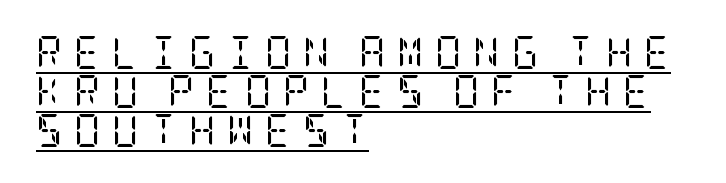
Q: Is the text bold? A: No.
Q: Is the text italic (slanted)? A: No, it is upright.
Q: Is the typeface a serif or a sans-serif typeface? A: Serif.
Q: Is the text underlined? A: Yes.
Q: How is the paragraph aligned? A: Left-aligned.
Q: Is the spacing between letters normal or unusually wide? A: Unusually wide.
Q: Width (condensed, normal, or wide)? A: Condensed.
Q: Stroke contrast? A: Low.
Q: x-height? A: Large.
